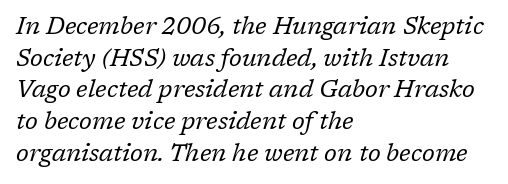
{"italic": "yes", "lean": "right", "slant_degrees": 17, "bold": "no", "underline": "no", "align": "left", "line_spacing": "normal", "line_spacing_ratio": 1.32, "letter_spacing": "normal", "letter_spacing_em": 0.0, "glyph_px": 24}
